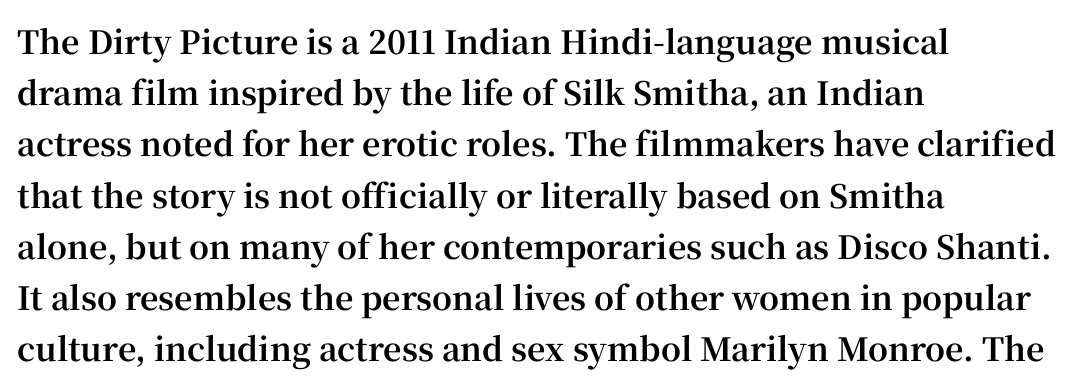
Nothing unusual about the tracking: characters are spaced as the font intends. These lines are rendered in a variable-pitch font. Words float on clear page, feet unadorned. Vertical spacing — default.
